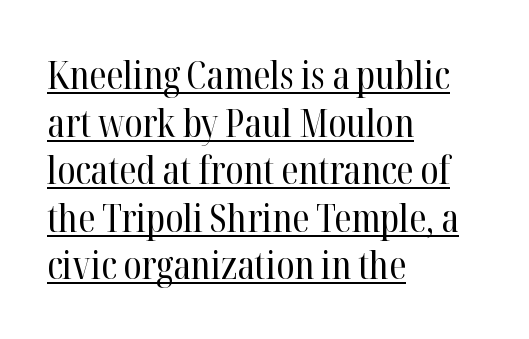
{"serif": "yes", "italic": "no", "bold": "no", "weight": "regular", "width": "condensed", "stroke_contrast": "high", "x_height": "medium", "monospaced": "no", "underline": "yes", "align": "left", "line_spacing_ratio": 1.22, "letter_spacing": "normal", "letter_spacing_em": 0.0, "glyph_px": 39}
